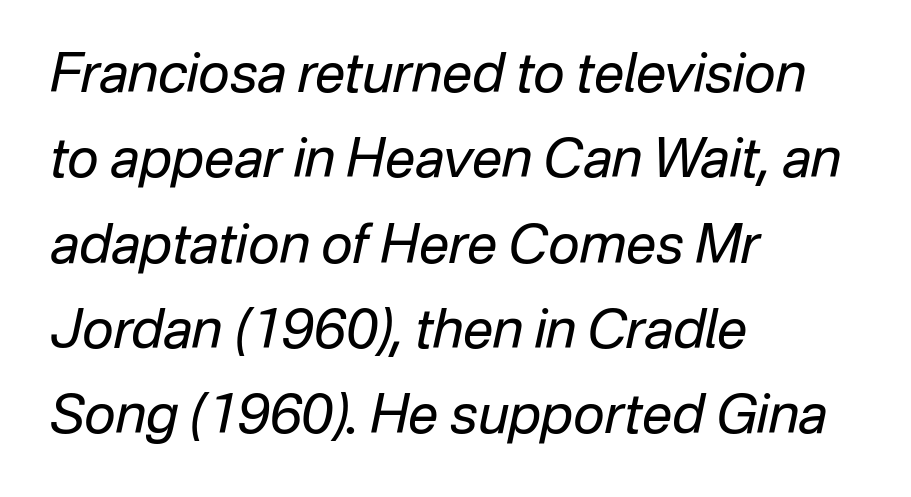
{"italic": "yes", "lean": "right", "slant_degrees": 12, "bold": "no", "weight": "regular", "width": "normal", "stroke_contrast": "low", "x_height": "medium", "monospaced": "no", "underline": "no", "align": "left", "line_spacing": "normal", "line_spacing_ratio": 1.58, "letter_spacing": "normal", "letter_spacing_em": 0.0, "glyph_px": 54}
